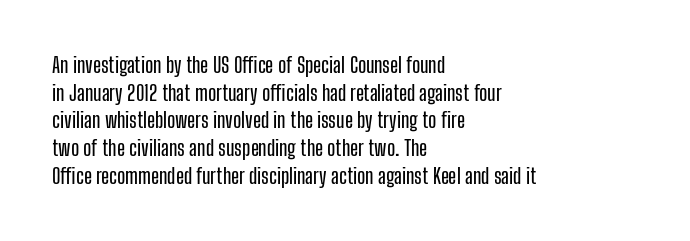
{"italic": "no", "underline": "no", "align": "left", "line_spacing": "normal", "line_spacing_ratio": 1.32, "letter_spacing": "normal", "letter_spacing_em": 0.0, "glyph_px": 21}
